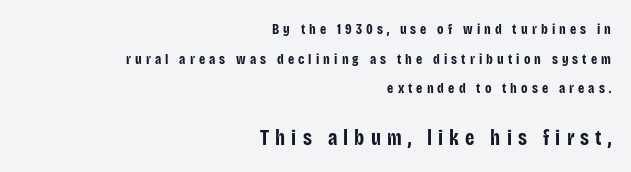
Q: Is the text bold? A: Yes.
Q: Is the text italic (slanted)? A: No, it is upright.
Q: Is the text underlined? A: No.
Q: How is the paragraph aligned? A: Right-aligned.
Q: Is the spacing between letters normal or unusually wide? A: Unusually wide.
Q: Is the spacing between lines tight, normal or loose? A: Loose.
Q: Which block of text is set in a larger size, the first (top) or the second (bottom)? A: The second (bottom) one.
